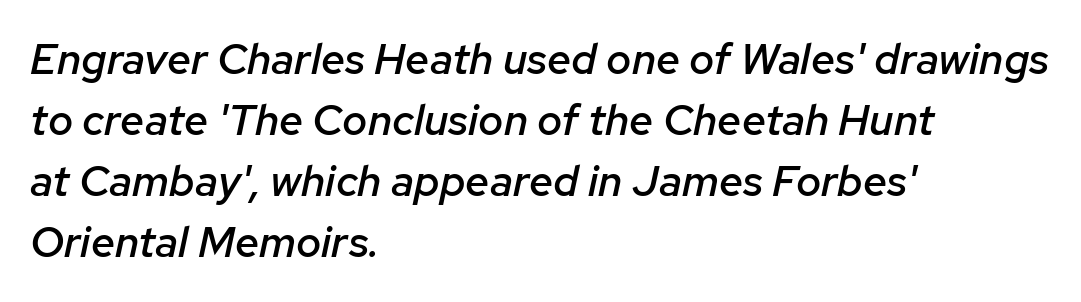
The image shows 43 px semibold type, italic (leaning right); set left-aligned, normal line spacing (1.42x), normal letter spacing, not underlined; low stroke contrast and a medium x-height.
